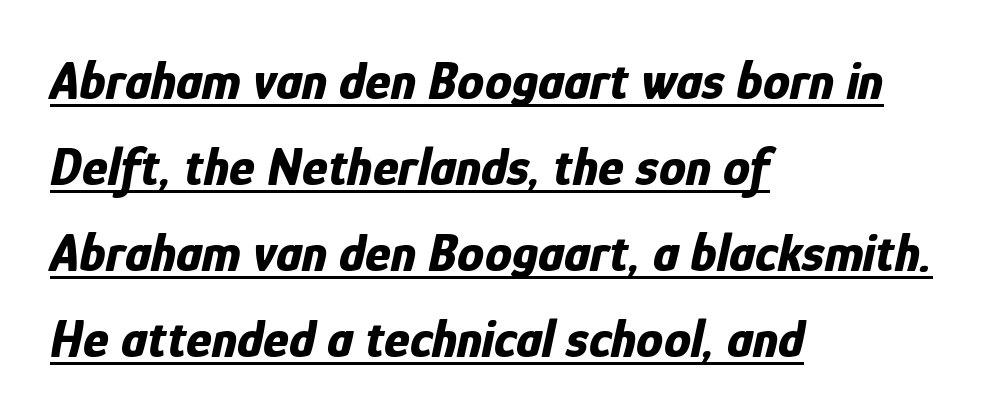
{"italic": "yes", "lean": "right", "slant_degrees": 12, "bold": "yes", "weight": "bold", "width": "condensed", "stroke_contrast": "low", "x_height": "medium", "monospaced": "no", "underline": "yes", "align": "left", "line_spacing": "normal", "line_spacing_ratio": 1.59, "letter_spacing": "normal", "letter_spacing_em": 0.0, "glyph_px": 54}
